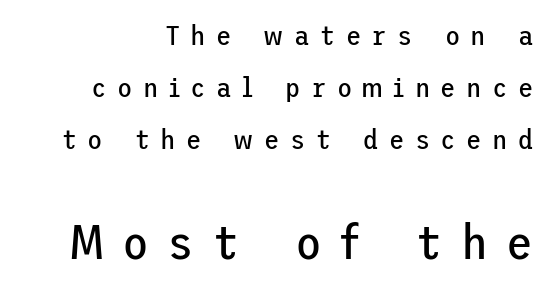
The image shows 49 px regular-weight sans-serif type, upright; set line spacing 1.86x, unusually wide letter spacing (+0.37 em), not underlined; the second (bottom) block is 1.75x larger; low stroke contrast and a medium x-height.
